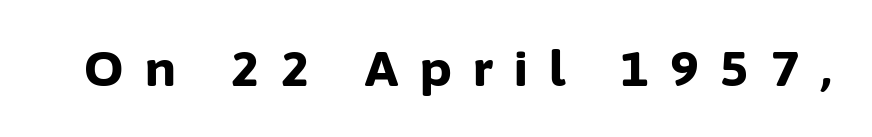
The image shows 49 px bold sans-serif type, upright; set unusually wide letter spacing (+0.44 em), not underlined; low stroke contrast and a medium x-height.
